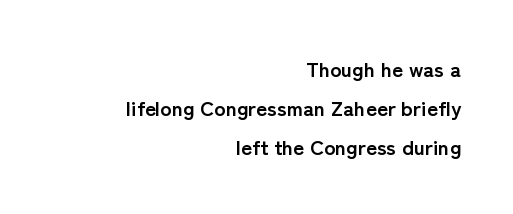
In CSS terms this would be text-align: right. Caption: bold face, heavy strokes. The words here are not underlined. Students, note that the glyphs here touch the page at normal intervals. Style check: upright.
